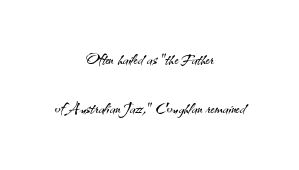
The image shows 21 px text type; set centered, loose line spacing (2.34x), normal letter spacing, not underlined.
